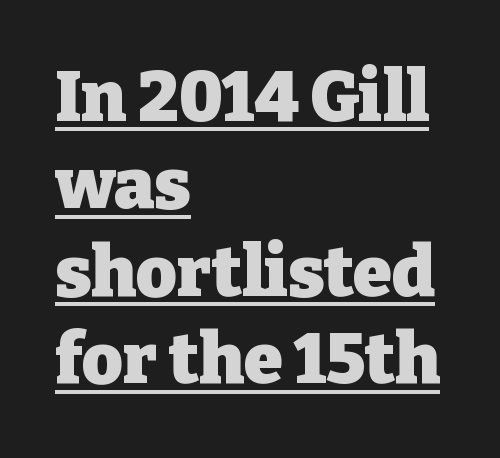
{"serif": "yes", "italic": "no", "bold": "yes", "weight": "heavy", "width": "normal", "stroke_contrast": "low", "x_height": "medium", "monospaced": "no", "underline": "yes", "align": "left", "line_spacing": "normal", "line_spacing_ratio": 1.25, "letter_spacing": "normal", "letter_spacing_em": 0.0, "glyph_px": 70}
